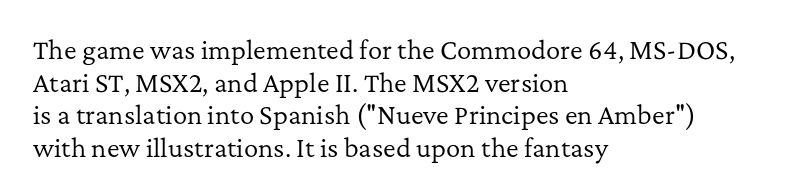
The image shows 24 px text type, upright; set left-aligned, normal line spacing (1.36x), normal letter spacing, not underlined.
